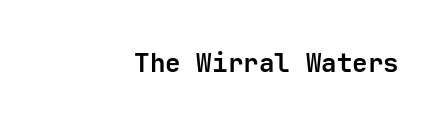
The image shows 26 px bold type, upright; set normal letter spacing, not underlined.
